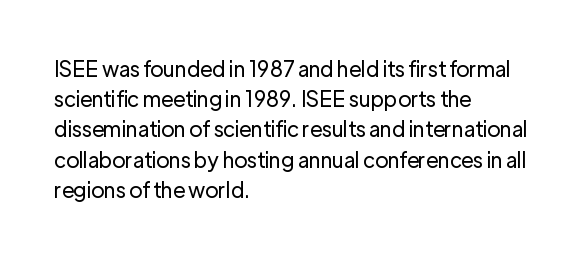
The image shows 21 px text type, upright; set left-aligned, normal line spacing (1.44x), normal letter spacing, not underlined.
